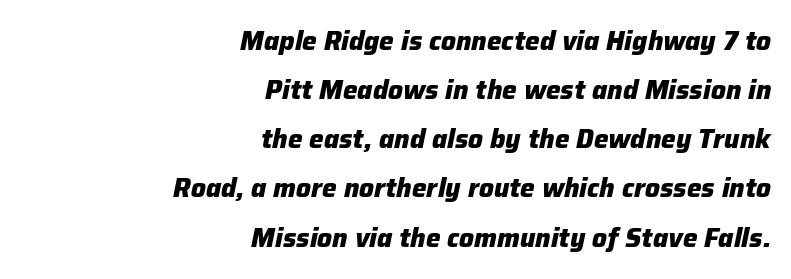
The image shows 26 px bold type, italic (leaning right); set right-aligned, line spacing 1.89x, normal letter spacing, not underlined.
